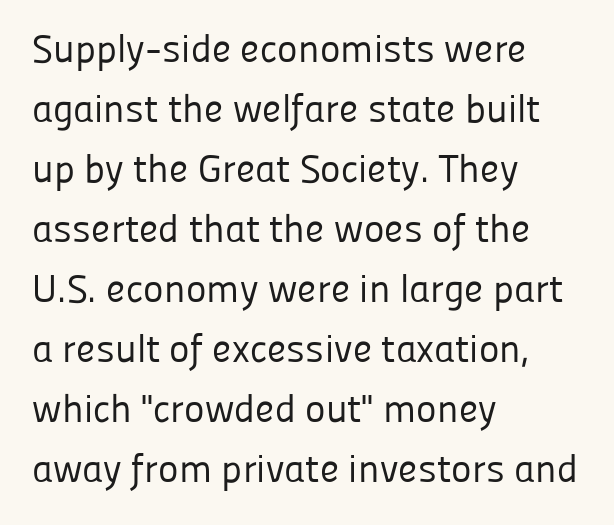
{"serif": "no", "italic": "no", "bold": "no", "weight": "regular", "width": "normal", "stroke_contrast": "low", "x_height": "medium", "monospaced": "no", "underline": "no", "align": "left", "line_spacing": "normal", "line_spacing_ratio": 1.54, "letter_spacing": "normal", "letter_spacing_em": 0.0, "glyph_px": 39}
